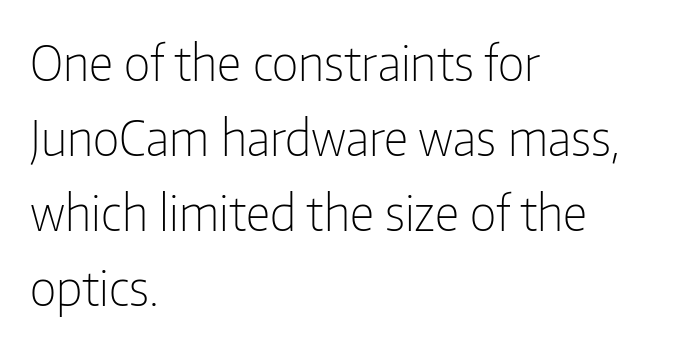
Q: Is the text bold? A: No.
Q: Is the text italic (slanted)? A: No, it is upright.
Q: Is the typeface a serif or a sans-serif typeface? A: Sans-serif.
Q: Is the text underlined? A: No.
Q: How is the paragraph aligned? A: Left-aligned.
Q: Is the spacing between letters normal or unusually wide? A: Normal.
Q: Is the spacing between lines tight, normal or loose? A: Normal.
Q: Width (condensed, normal, or wide)? A: Condensed.
Q: Stroke contrast? A: Low.
Q: x-height? A: Medium.
Q: Monospaced? A: No.
